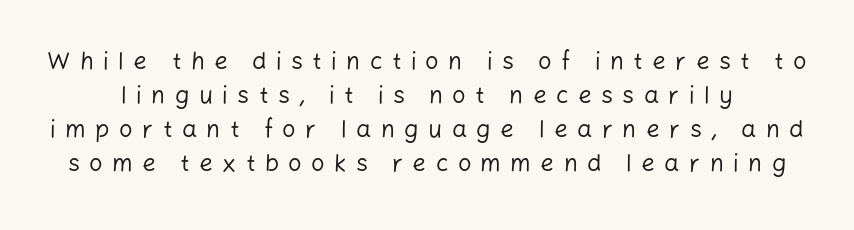
Q: Is the text bold? A: No.
Q: Is the text italic (slanted)? A: No, it is upright.
Q: Is the text underlined? A: No.
Q: Is the spacing between letters normal or unusually wide? A: Unusually wide.
Q: Is the spacing between lines tight, normal or loose? A: Normal.
